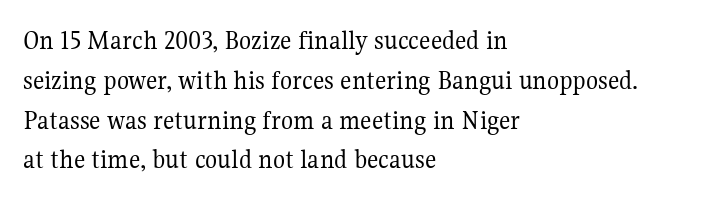
{"serif": "yes", "italic": "no", "bold": "no", "weight": "regular", "width": "normal", "stroke_contrast": "medium", "x_height": "medium", "monospaced": "no", "underline": "no", "align": "left", "line_spacing": "normal", "line_spacing_ratio": 1.42, "letter_spacing": "normal", "letter_spacing_em": 0.0, "glyph_px": 28}
